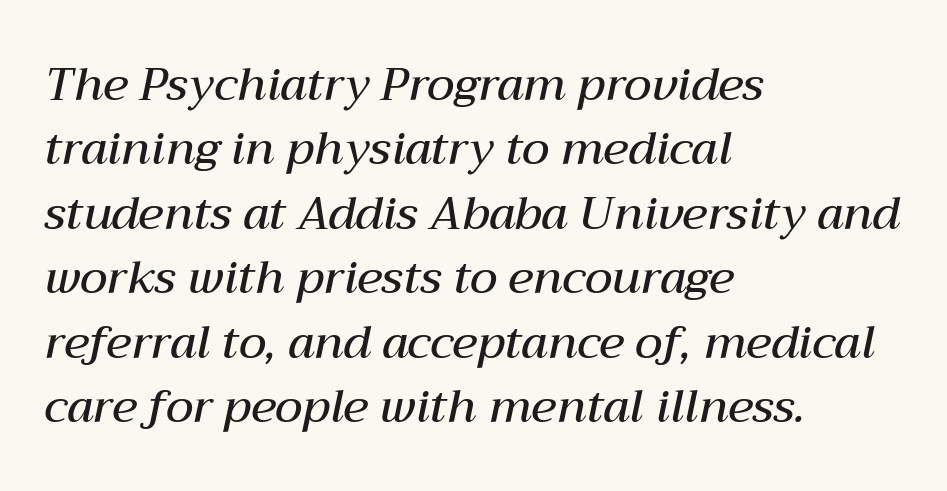
{"italic": "yes", "lean": "right", "slant_degrees": 12, "bold": "semi", "weight": "semibold", "width": "normal", "stroke_contrast": "medium", "x_height": "medium", "monospaced": "no", "underline": "no", "align": "left", "line_spacing": "normal", "line_spacing_ratio": 1.4, "letter_spacing": "normal", "letter_spacing_em": 0.0, "glyph_px": 46}
